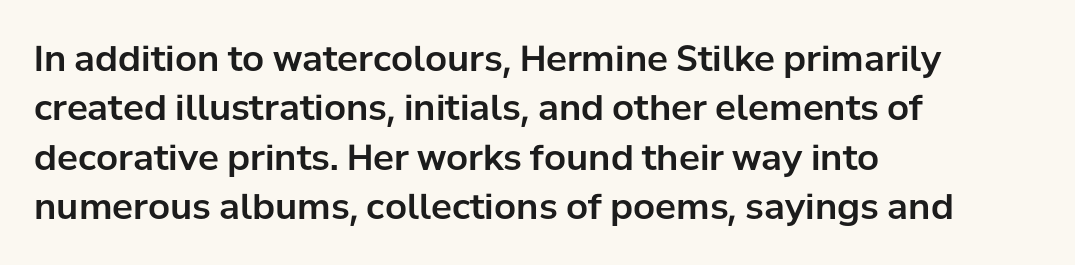
Q: Is the text italic (slanted)? A: No, it is upright.
Q: Is the typeface a serif or a sans-serif typeface? A: Sans-serif.
Q: Is the text underlined? A: No.
Q: How is the paragraph aligned? A: Left-aligned.
Q: Is the spacing between letters normal or unusually wide? A: Normal.
Q: Is the spacing between lines tight, normal or loose? A: Normal.
Q: Width (condensed, normal, or wide)? A: Normal.
Q: Stroke contrast? A: Low.
Q: x-height? A: Medium.
Q: Monospaced? A: No.
